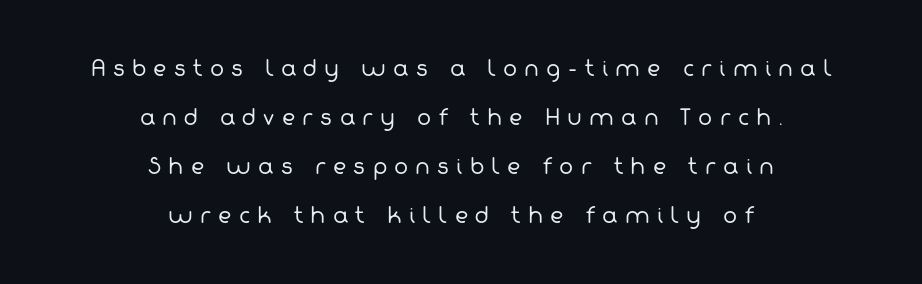
Q: Is the text bold? A: No.
Q: Is the text underlined? A: No.
Q: How is the paragraph aligned? A: Centered.
Q: Is the spacing between letters normal or unusually wide? A: Unusually wide.
Q: Is the spacing between lines tight, normal or loose? A: Loose.
